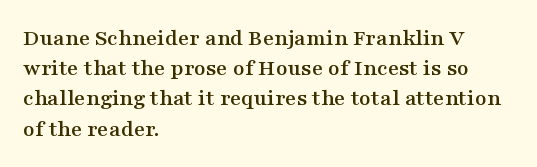
The image shows 24 px text type, upright; set left-aligned, normal line spacing (1.26x), normal letter spacing, not underlined.
